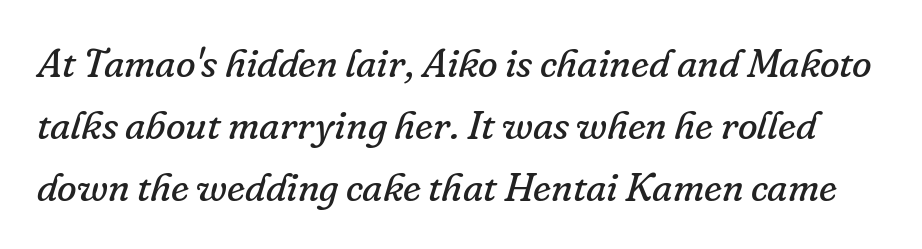
Note the varied advance widths — an 'i' is clearly narrower than an 'm'. No extra ink here — the face is not bold. The passage shown is typeset with a serif family. The area under the type is left untouched. Every character sits at an angle, as italics do.
